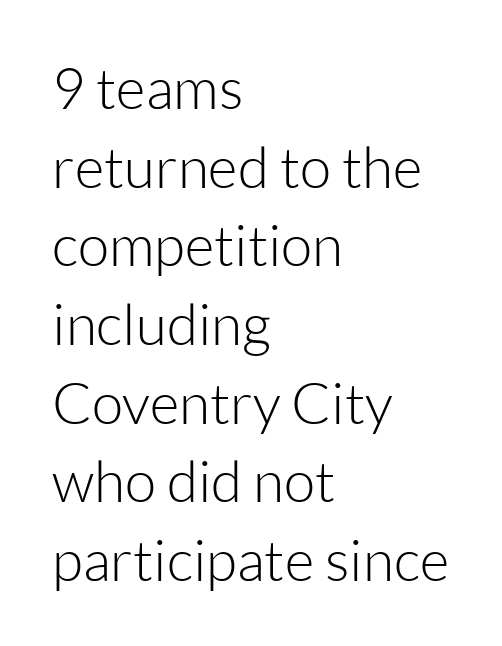
Q: Is the text bold? A: No.
Q: Is the text italic (slanted)? A: No, it is upright.
Q: Is the typeface a serif or a sans-serif typeface? A: Sans-serif.
Q: Is the text underlined? A: No.
Q: How is the paragraph aligned? A: Left-aligned.
Q: Is the spacing between letters normal or unusually wide? A: Normal.
Q: Is the spacing between lines tight, normal or loose? A: Normal.
Q: Width (condensed, normal, or wide)? A: Normal.
Q: Stroke contrast? A: Low.
Q: x-height? A: Medium.
Q: Monospaced? A: No.
